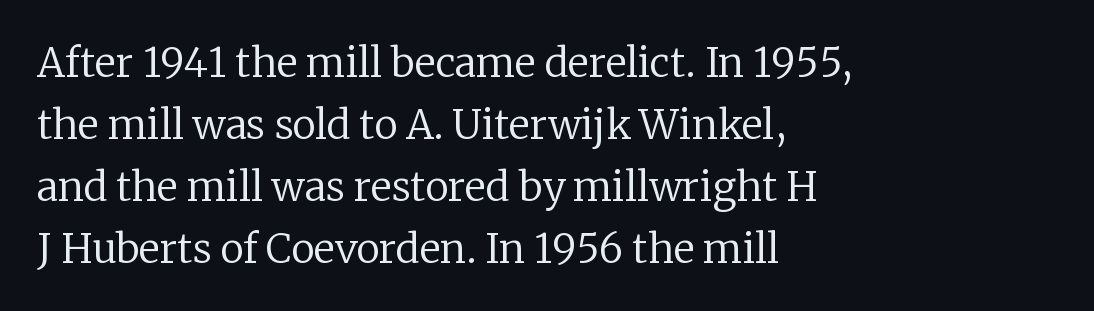
{"serif": "yes", "italic": "no", "bold": "no", "weight": "regular", "width": "normal", "stroke_contrast": "low", "x_height": "medium", "monospaced": "no", "underline": "no", "align": "left", "line_spacing": "normal", "line_spacing_ratio": 1.55, "letter_spacing": "normal", "letter_spacing_em": 0.0, "glyph_px": 40}
